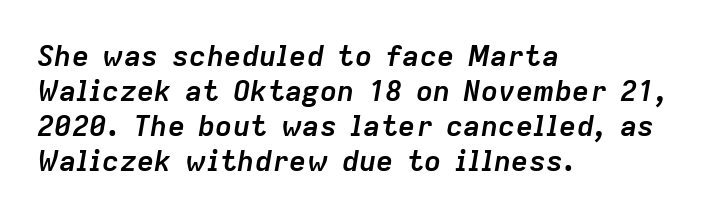
Rule under the text: the space is simply empty. The whole block is typeset with a tilt. Casual observation: everything's shoved over to the left. What stands out about the letter spacing? Nothing — it is the standard amount. In terms of weight, the rendering is a true, heavy bold.
